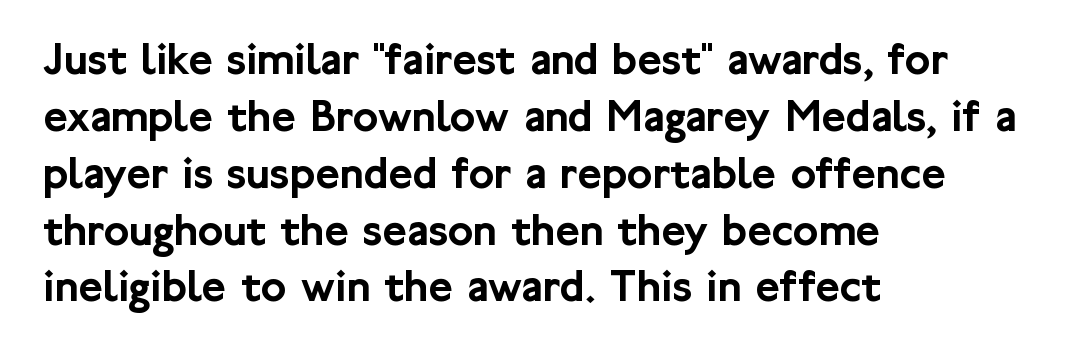
Q: Is the text italic (slanted)? A: No, it is upright.
Q: Is the typeface a serif or a sans-serif typeface? A: Sans-serif.
Q: Is the text underlined? A: No.
Q: How is the paragraph aligned? A: Left-aligned.
Q: Is the spacing between letters normal or unusually wide? A: Normal.
Q: Width (condensed, normal, or wide)? A: Normal.
Q: Stroke contrast? A: Low.
Q: x-height? A: Medium.
Q: Monospaced? A: No.
